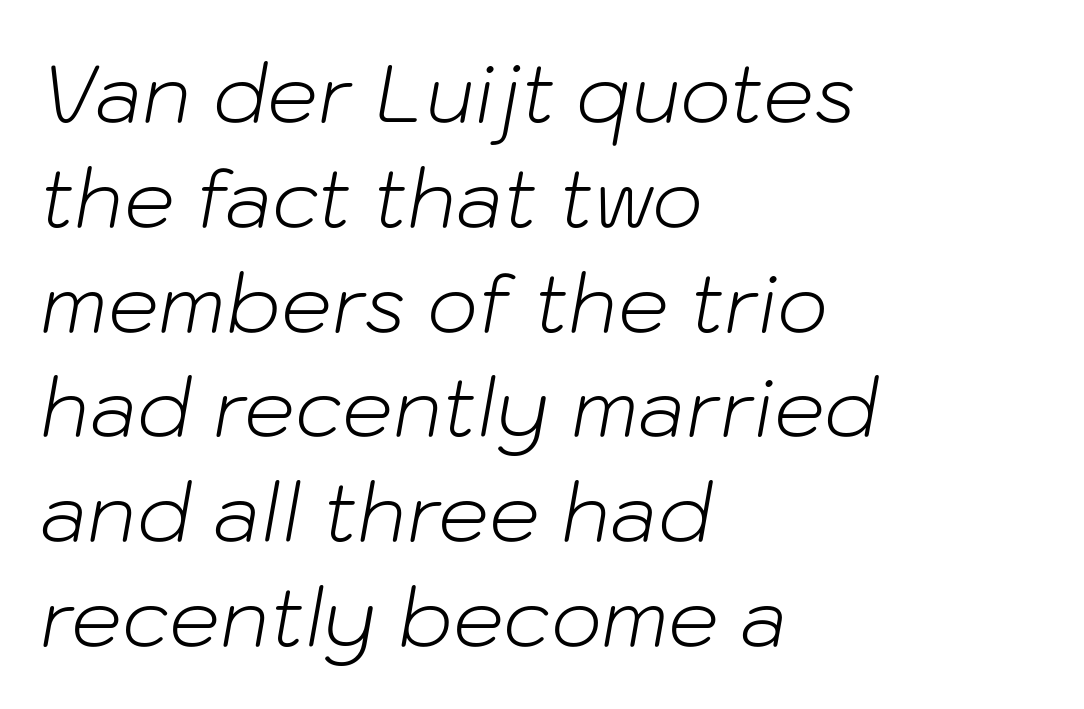
The image shows 80 px light type, italic (leaning right); set left-aligned, normal line spacing (1.31x), normal letter spacing, not underlined; low stroke contrast and a medium x-height.
